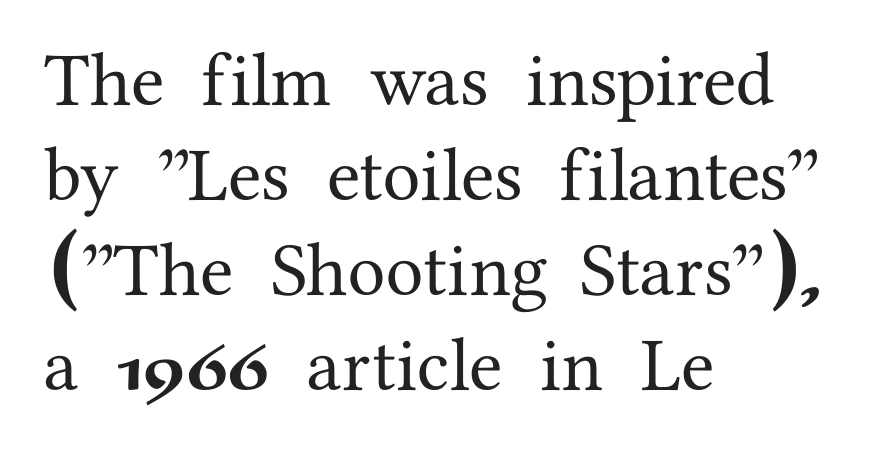
The image shows 76 px serif type, upright; set left-aligned, normal line spacing (1.25x), normal letter spacing, not underlined; medium stroke contrast and a medium x-height.
